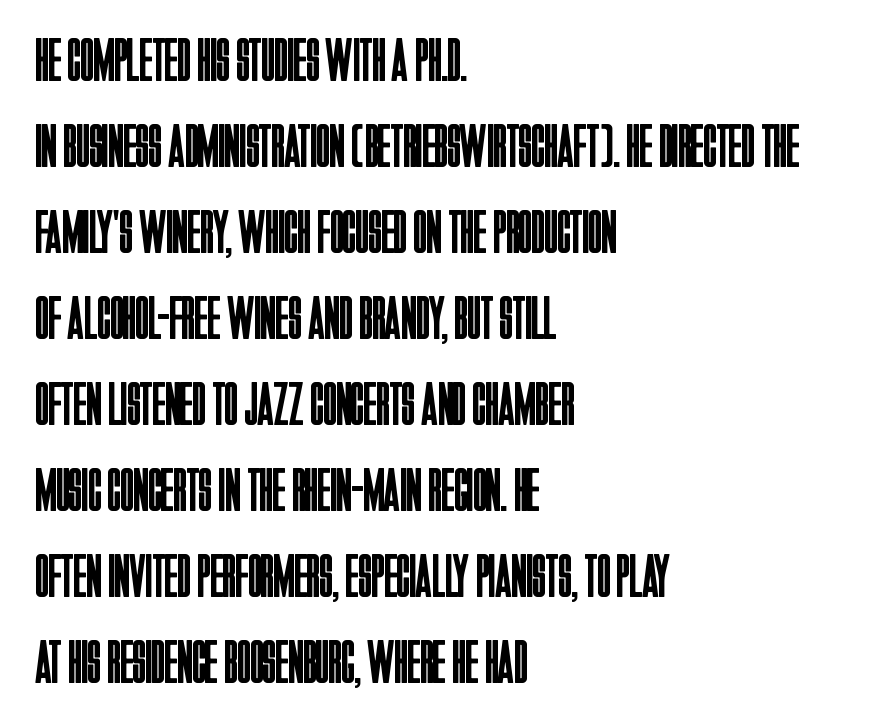
The image shows 61 px regular-weight, condensed sans-serif type, upright; set left-aligned, normal line spacing (1.41x), normal letter spacing, not underlined; low stroke contrast and a large x-height.
